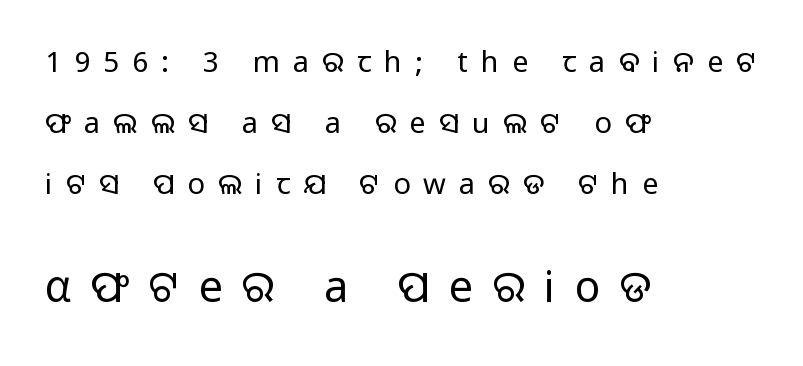
The image shows 43 px regular-weight sans-serif type, upright; set left-aligned, loose line spacing (2.1x), unusually wide letter spacing (+0.45 em), not underlined; the second (bottom) block is 1.48x larger; low stroke contrast and a medium x-height.
